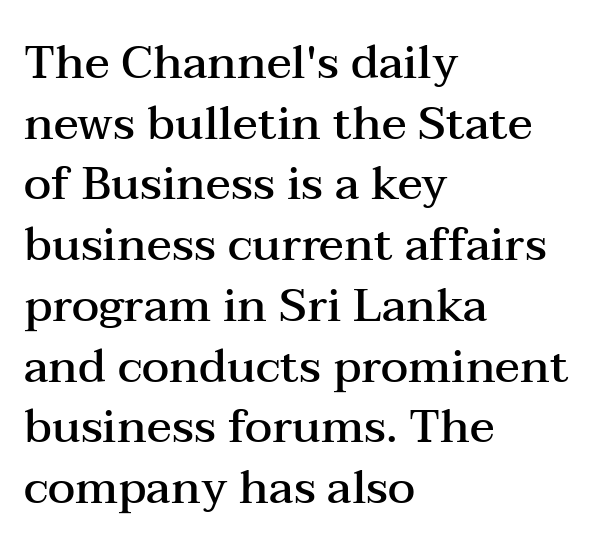
{"serif": "yes", "italic": "no", "bold": "semi", "weight": "semibold", "width": "wide", "stroke_contrast": "medium", "x_height": "medium", "monospaced": "no", "underline": "no", "align": "left", "line_spacing": "normal", "line_spacing_ratio": 1.32, "letter_spacing": "normal", "letter_spacing_em": 0.0, "glyph_px": 46}
